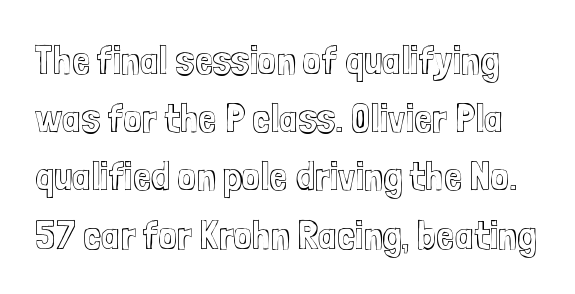
The image shows 41 px condensed type, upright; set normal line spacing (1.42x), normal letter spacing, not underlined; a medium x-height.
